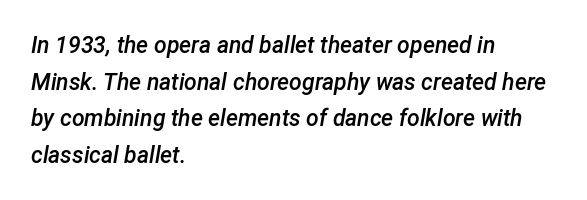
The image shows 23 px text type, italic (leaning right); set left-aligned, normal line spacing (1.59x), normal letter spacing, not underlined.
